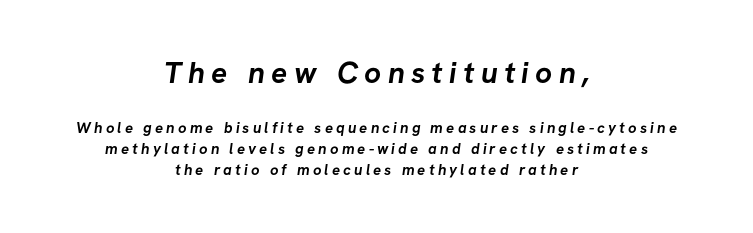
The image shows 30 px semibold sans-serif type; set centered, normal line spacing (1.38x), unusually wide letter spacing (+0.21 em), not underlined; the first (top) block is 2.0x larger; low stroke contrast and a medium x-height.
